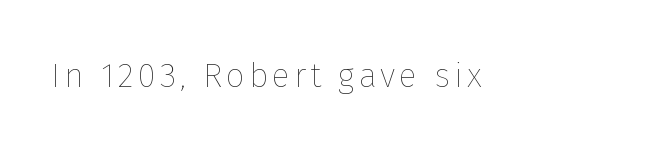
Quick note: underline off. Italic: no, the glyphs are upright roman. Each stroke keeps to a modest, everyday thickness or less. The face used here is proportionally spaced, like ordinary book or web type.
